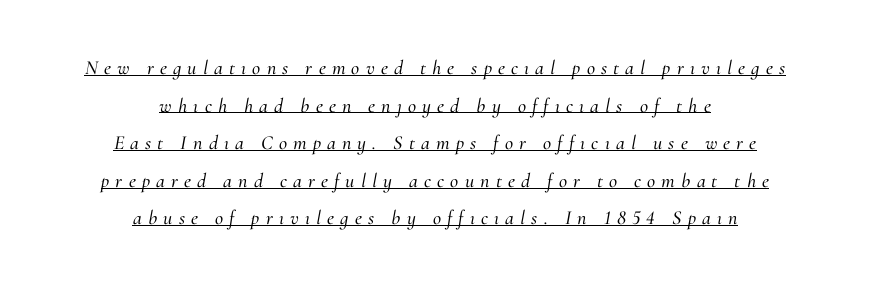
{"italic": "yes", "lean": "right", "slant_degrees": 10, "underline": "yes", "align": "center", "line_spacing_ratio": 1.88, "letter_spacing": "wide", "letter_spacing_em": 0.31, "glyph_px": 20}
